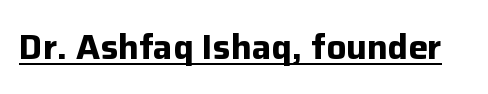
{"serif": "no", "italic": "no", "bold": "yes", "weight": "bold", "width": "normal", "stroke_contrast": "low", "x_height": "medium", "monospaced": "no", "underline": "yes", "letter_spacing": "normal", "letter_spacing_em": 0.0, "glyph_px": 35}
